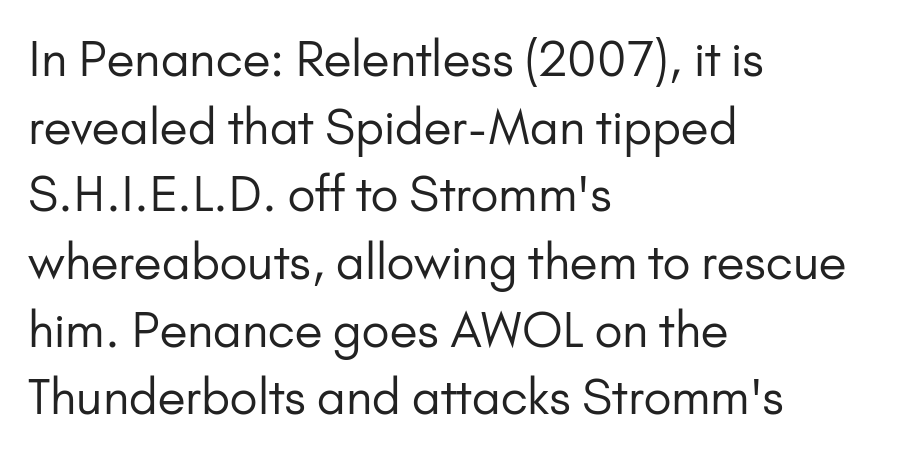
{"serif": "no", "italic": "no", "bold": "no", "weight": "regular", "width": "normal", "stroke_contrast": "low", "x_height": "small", "monospaced": "no", "underline": "no", "align": "left", "line_spacing": "normal", "line_spacing_ratio": 1.41, "letter_spacing": "normal", "letter_spacing_em": 0.0, "glyph_px": 48}
